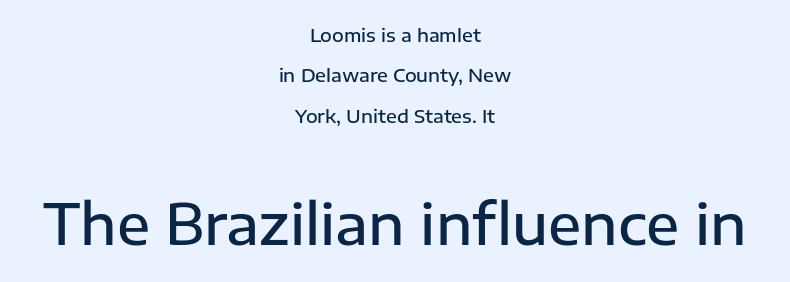
{"serif": "no", "italic": "no", "bold": "semi", "weight": "semibold", "width": "normal", "stroke_contrast": "low", "x_height": "medium", "monospaced": "no", "underline": "no", "align": "center", "line_spacing": "loose", "line_spacing_ratio": 2.25, "letter_spacing": "normal", "letter_spacing_em": 0.0, "larger_block": "second", "size_ratio": 3.06, "glyph_px": 55}
